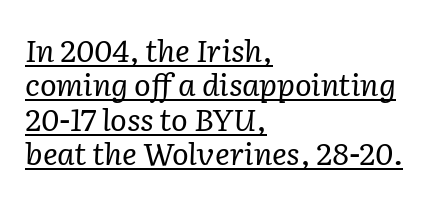
Character widths vary here, with narrow letters taking less room than wide ones. Leftover space on each line is placed entirely after the last word. Somebody hit Ctrl+U on this one — the words are underlined. Is the type heavy? It reads as light-to-regular instead.
